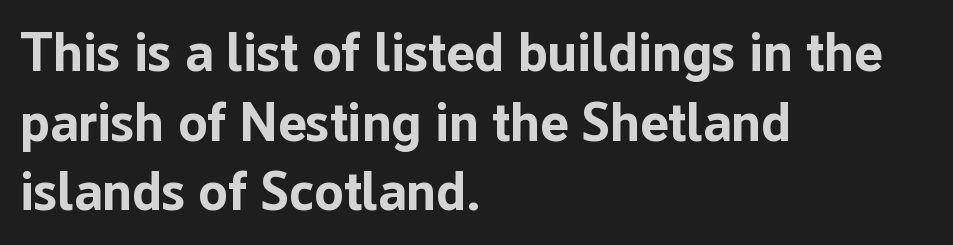
Words float on clear page, feet unadorned. The designer went with a sans here, leaving each stem footless. Summary of weight: heavy, a full bold. Compared with a centered layout, this one pins lines to the left instead.
